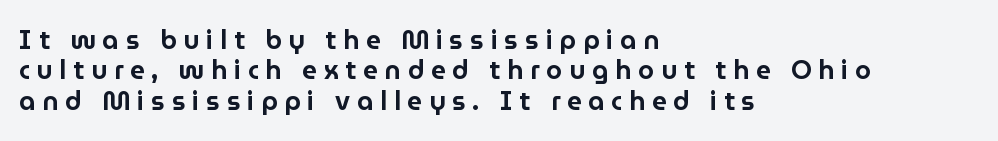
Q: Is the text italic (slanted)? A: No, it is upright.
Q: Is the text underlined? A: No.
Q: How is the paragraph aligned? A: Left-aligned.
Q: Is the spacing between letters normal or unusually wide? A: Unusually wide.
